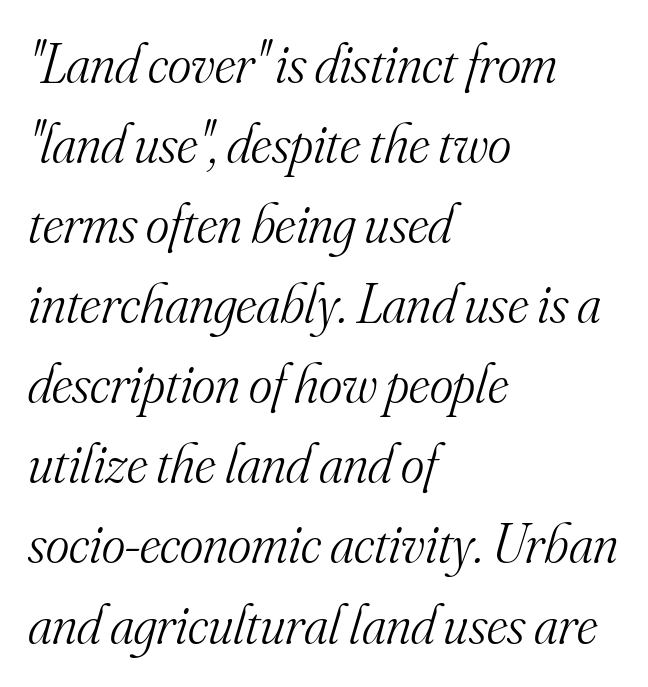
Is the type slanted? Yes — the strokes lean at a clear angle. No word sits above an underline. The weight tops out at a normal text grade. Each letter's strokes conclude with small projecting serifs.
